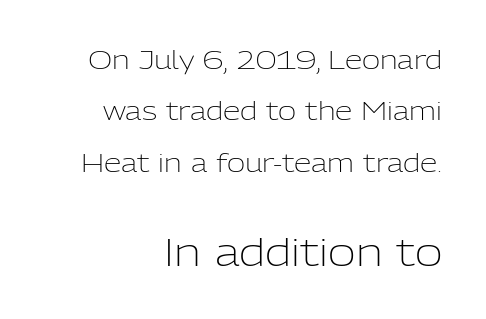
The image shows 38 px light sans-serif type, upright; set right-aligned, loose line spacing (2.06x), normal letter spacing, not underlined; the second (bottom) block is 1.52x larger; low stroke contrast and a medium x-height.
